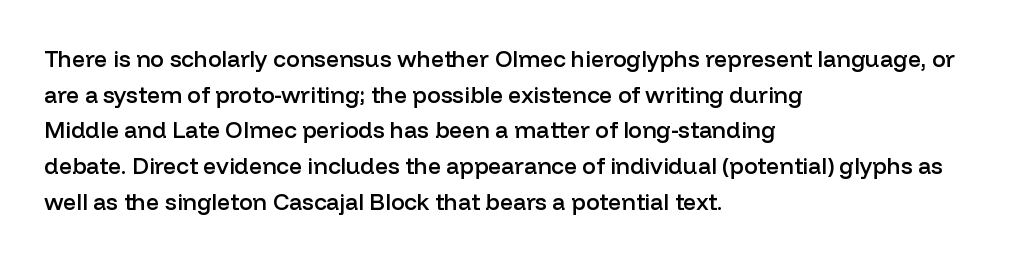
The image shows 23 px text type, upright; set left-aligned, normal line spacing (1.55x), normal letter spacing, not underlined.
